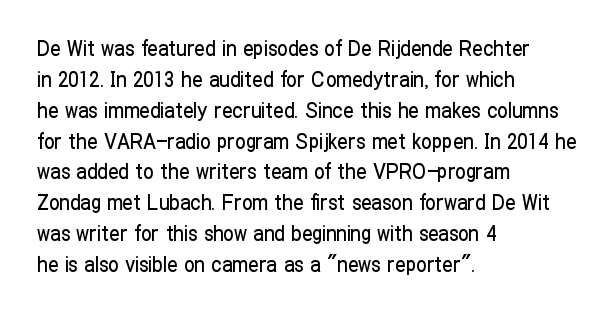
The image shows 21 px text type, upright; set left-aligned, normal line spacing (1.47x), normal letter spacing, not underlined.
